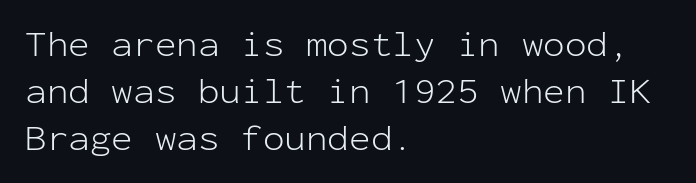
You could count columns in this text — the font is strictly monospaced. The line texture is even and compact thanks to regular tracking. Posture: upright roman. The characters display no serif detailing; their extremities are plain.
